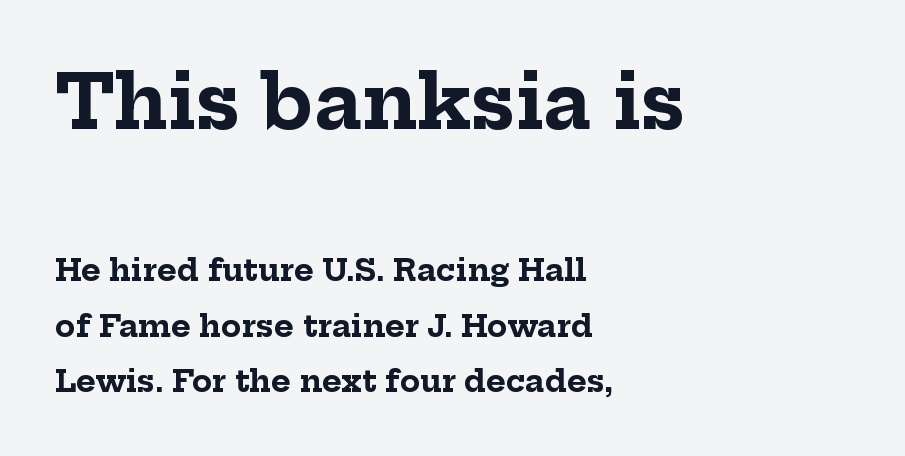
{"serif": "yes", "italic": "no", "bold": "yes", "weight": "bold", "width": "normal", "stroke_contrast": "low", "x_height": "medium", "monospaced": "no", "underline": "no", "align": "left", "line_spacing_ratio": 1.85, "letter_spacing": "normal", "letter_spacing_em": 0.0, "larger_block": "first", "size_ratio": 2.47, "glyph_px": 74}
